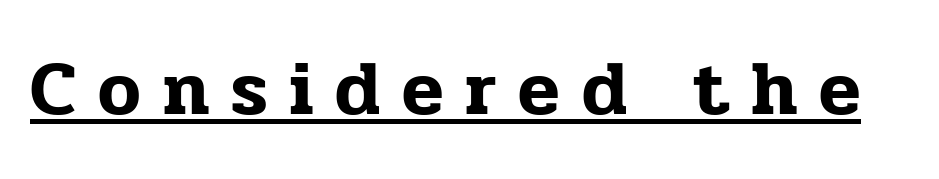
{"serif": "yes", "italic": "no", "width": "normal", "stroke_contrast": "low", "x_height": "medium", "monospaced": "no", "underline": "yes", "letter_spacing": "wide", "letter_spacing_em": 0.29, "glyph_px": 76}
